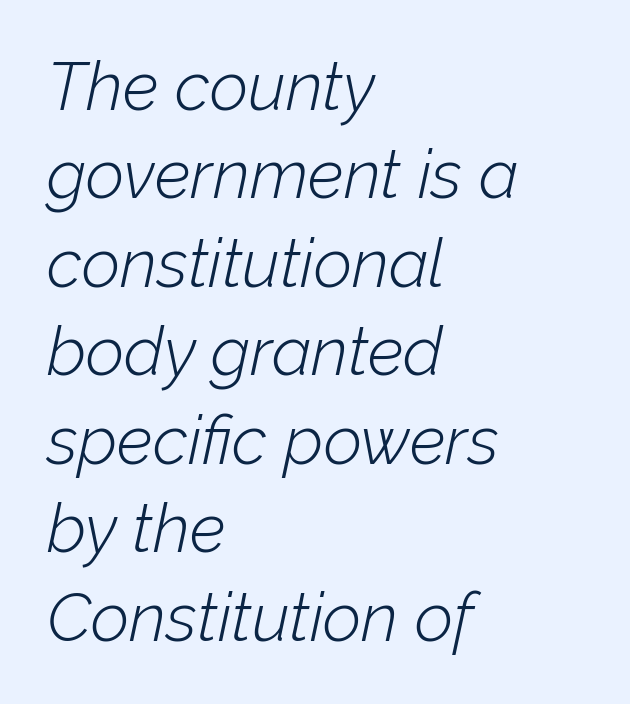
Leading: standard. The text block is weighted toward the left margin, trailing off unevenly rightward. These lines keep a tight, regular rhythm from letter to letter. The letters are slanted; this is an italic face.
